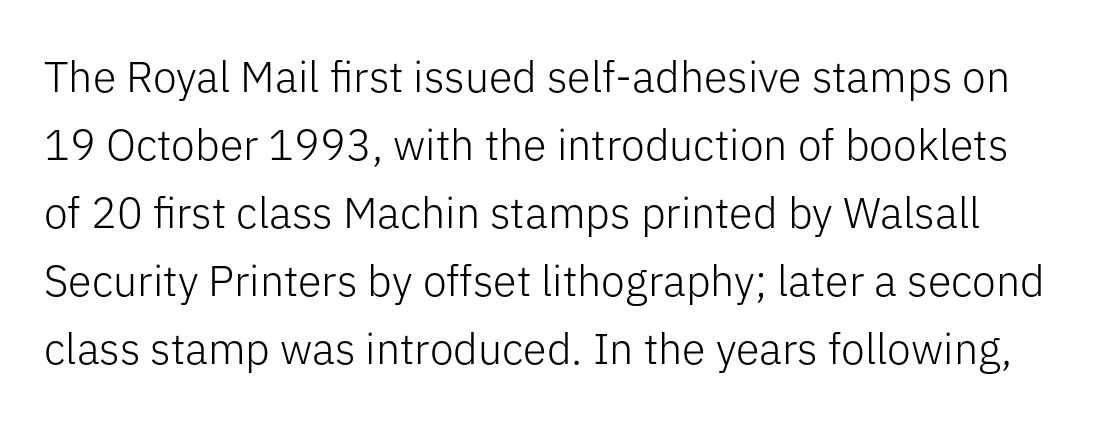
Q: Is the text bold? A: No.
Q: Is the text italic (slanted)? A: No, it is upright.
Q: Is the typeface a serif or a sans-serif typeface? A: Sans-serif.
Q: Is the text underlined? A: No.
Q: Is the spacing between letters normal or unusually wide? A: Normal.
Q: Is the spacing between lines tight, normal or loose? A: Normal.
Q: Width (condensed, normal, or wide)? A: Normal.
Q: Stroke contrast? A: Low.
Q: x-height? A: Medium.
Q: Monospaced? A: No.
